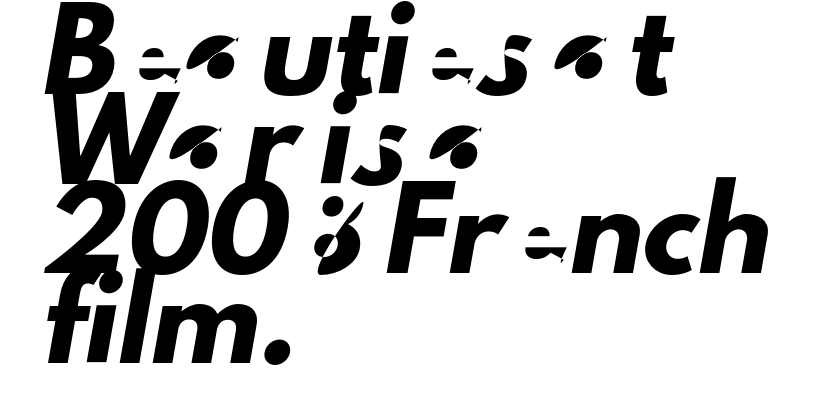
The image shows 74 px sans-serif type; set left-aligned, line spacing 1.21x, normal letter spacing, not underlined; low stroke contrast and a small x-height.
